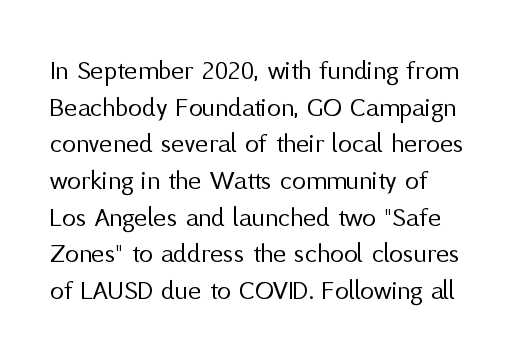
Clear beneath every line of the passage. Is the stroke heavy? The answer is a plain regular-or-lighter. Each letter's strokes conclude bluntly, with no projecting serifs. Caption: standard tracking, unaltered.
